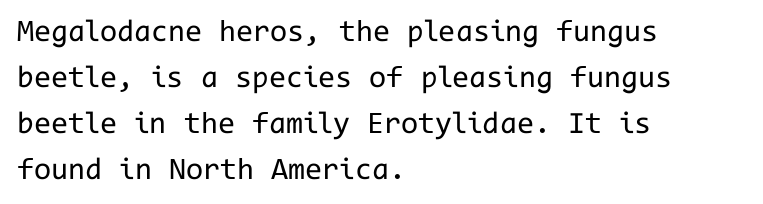
The image shows 31 px regular-weight sans-serif type, upright, monospaced; set left-aligned, normal line spacing (1.48x), normal letter spacing, not underlined; low stroke contrast and a medium x-height.
